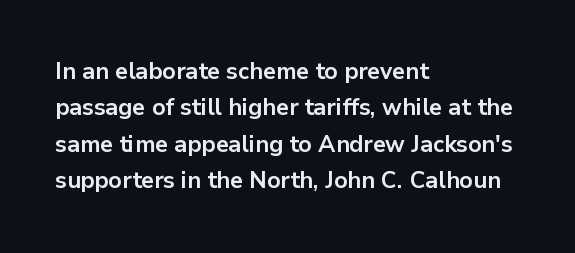
The text block is weighted toward the left margin, trailing off unevenly rightward. These lines carry a lot of weight — the face is fully bold. The letters stand upright; this is a roman face. Each row of text sits above clean, open space. This rendering leaves character spacing at its baseline value.
